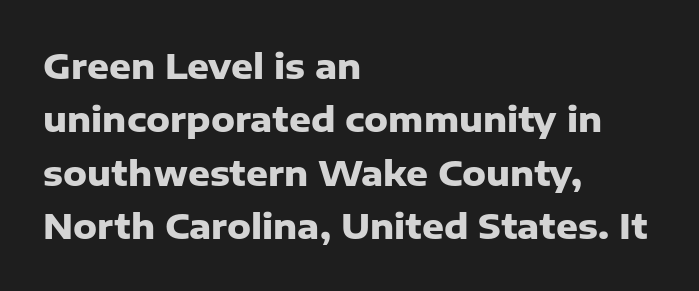
Character widths vary here, with narrow letters taking less room than wide ones. No extra tracking has been applied to these lines. Just letters on the line, the space beneath them empty. Honestly, the row spacing looks completely unremarkable. The face used here has the dense, thick strokes of a bold. The lines in this sample share a left origin and differ only in where they stop.
